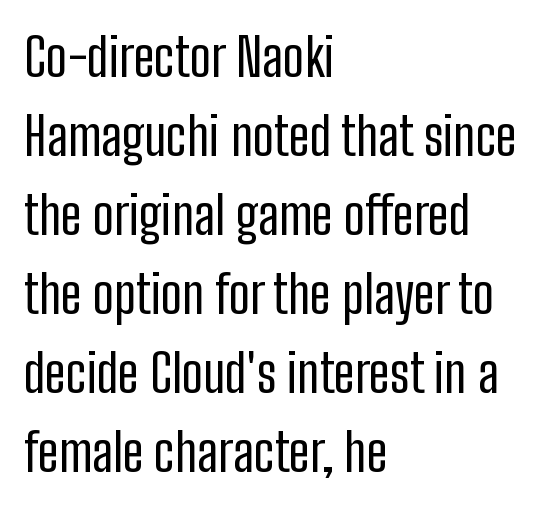
The image shows 53 px regular-weight, condensed sans-serif type, upright; set left-aligned, normal line spacing (1.49x), normal letter spacing, not underlined; low stroke contrast and a medium x-height.
